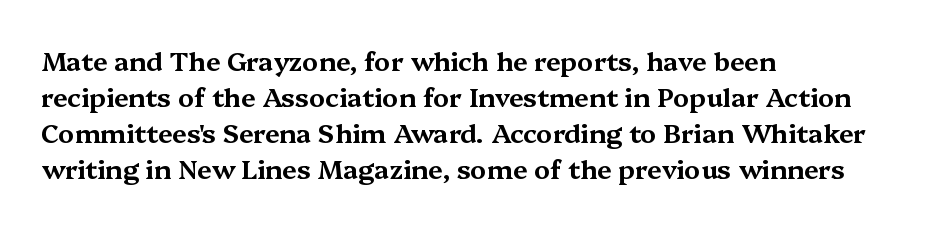
{"italic": "no", "underline": "no", "align": "left", "line_spacing": "normal", "line_spacing_ratio": 1.39, "letter_spacing": "normal", "letter_spacing_em": 0.0, "glyph_px": 26}
